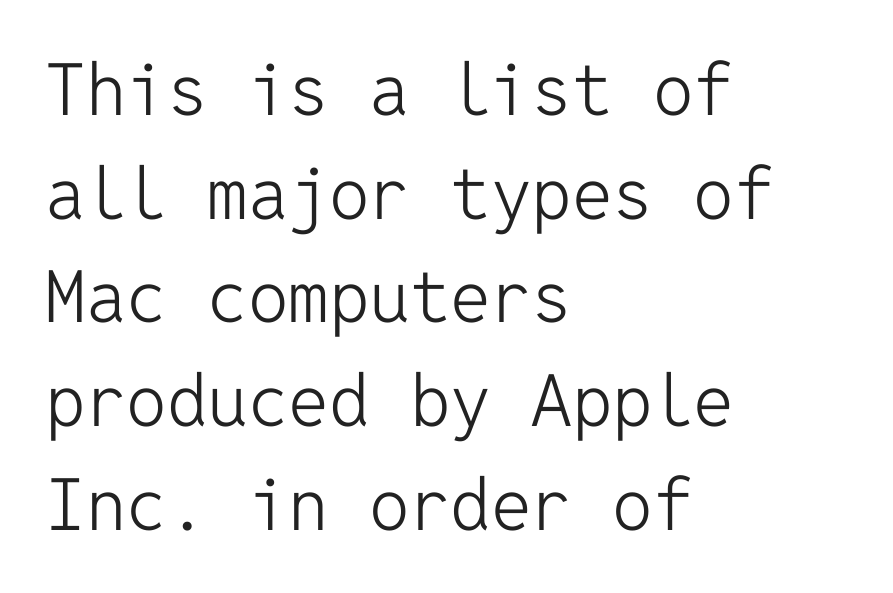
Stem width sits at or under what a default text font uses. The typesetter chose a ragged-right arrangement here. The font's upright variant was chosen for this text. The passage shown has conventional tracking throughout.
